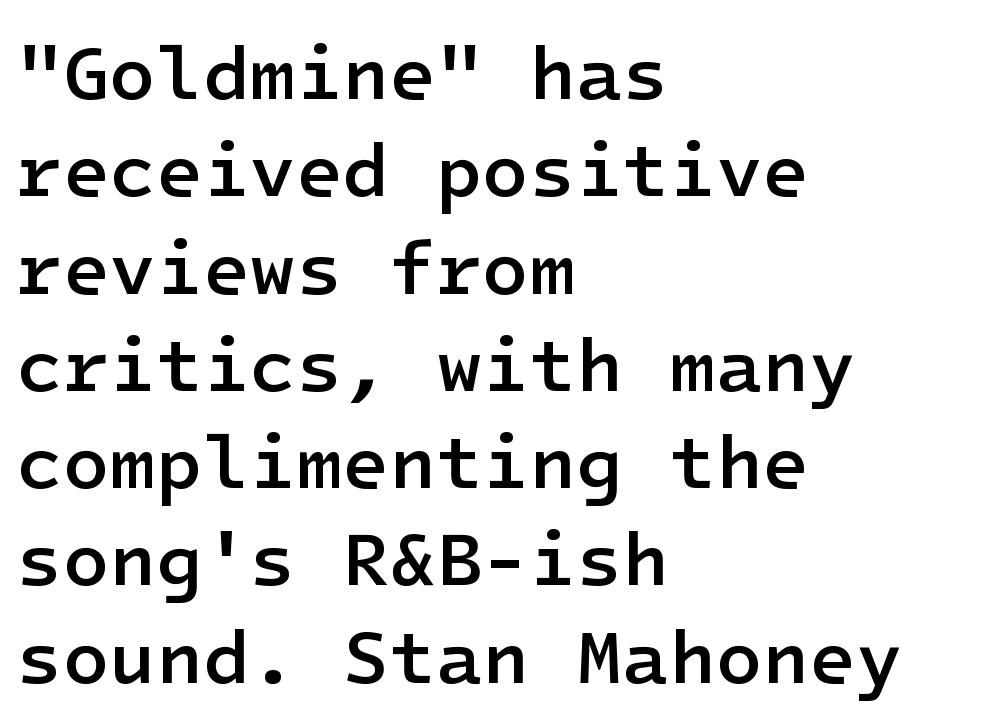
Q: Is the text bold? A: Semi-bold.
Q: Is the text italic (slanted)? A: No, it is upright.
Q: Is the typeface a serif or a sans-serif typeface? A: Sans-serif.
Q: Is the text underlined? A: No.
Q: How is the paragraph aligned? A: Left-aligned.
Q: Is the spacing between letters normal or unusually wide? A: Normal.
Q: Is the spacing between lines tight, normal or loose? A: Normal.
Q: Width (condensed, normal, or wide)? A: Normal.
Q: Stroke contrast? A: Low.
Q: x-height? A: Medium.
